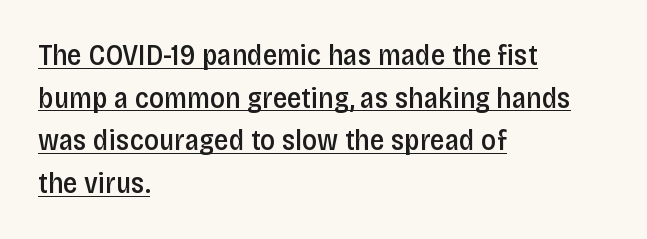
{"serif": "no", "italic": "no", "bold": "semi", "weight": "semibold", "width": "condensed", "stroke_contrast": "low", "x_height": "large", "monospaced": "no", "underline": "yes", "align": "left", "line_spacing": "normal", "line_spacing_ratio": 1.47, "letter_spacing": "normal", "letter_spacing_em": 0.0, "glyph_px": 29}
